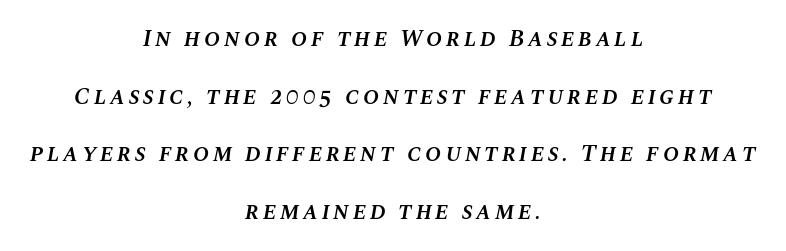
Q: Is the text bold? A: Semi-bold.
Q: Is the text italic (slanted)? A: Yes, it leans right by about 10 degrees.
Q: Is the text underlined? A: No.
Q: How is the paragraph aligned? A: Centered.
Q: Is the spacing between lines tight, normal or loose? A: Loose.
